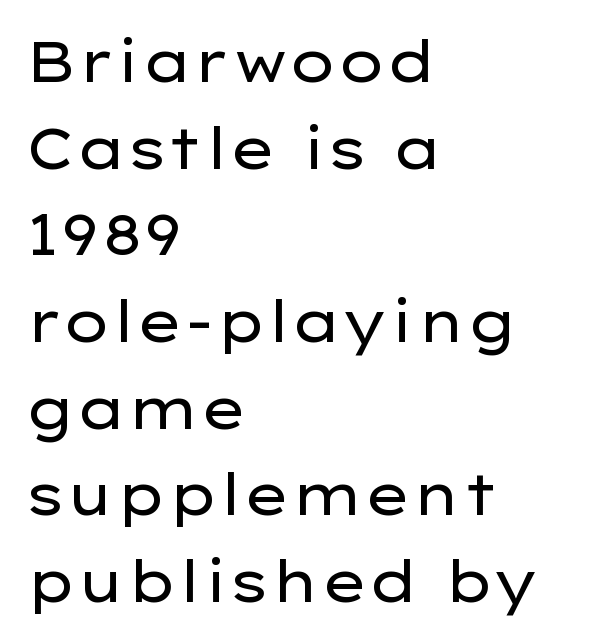
Q: Is the text bold? A: No.
Q: Is the text italic (slanted)? A: No, it is upright.
Q: Is the typeface a serif or a sans-serif typeface? A: Sans-serif.
Q: Is the text underlined? A: No.
Q: How is the paragraph aligned? A: Left-aligned.
Q: Is the spacing between letters normal or unusually wide? A: Normal.
Q: Is the spacing between lines tight, normal or loose? A: Normal.
Q: Width (condensed, normal, or wide)? A: Wide.
Q: Stroke contrast? A: Low.
Q: x-height? A: Medium.
Q: Monospaced? A: No.
